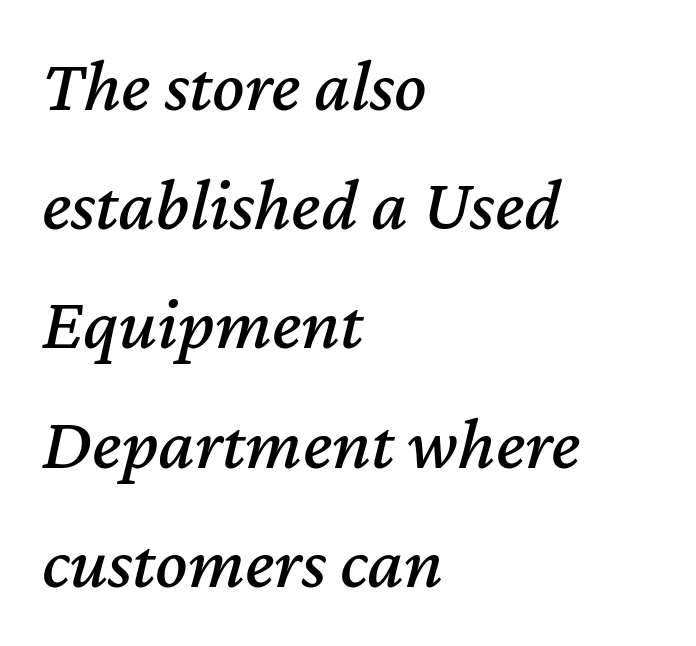
Leading: standard. Think of a printed novel: that variable character pitch is what you see here. Honestly, there is no underline to notice here at all. Each line starts at the same left margin while the right side varies. Nobody touched the tracking dial on this one. If you drew a line through each stem, it would be angled.
